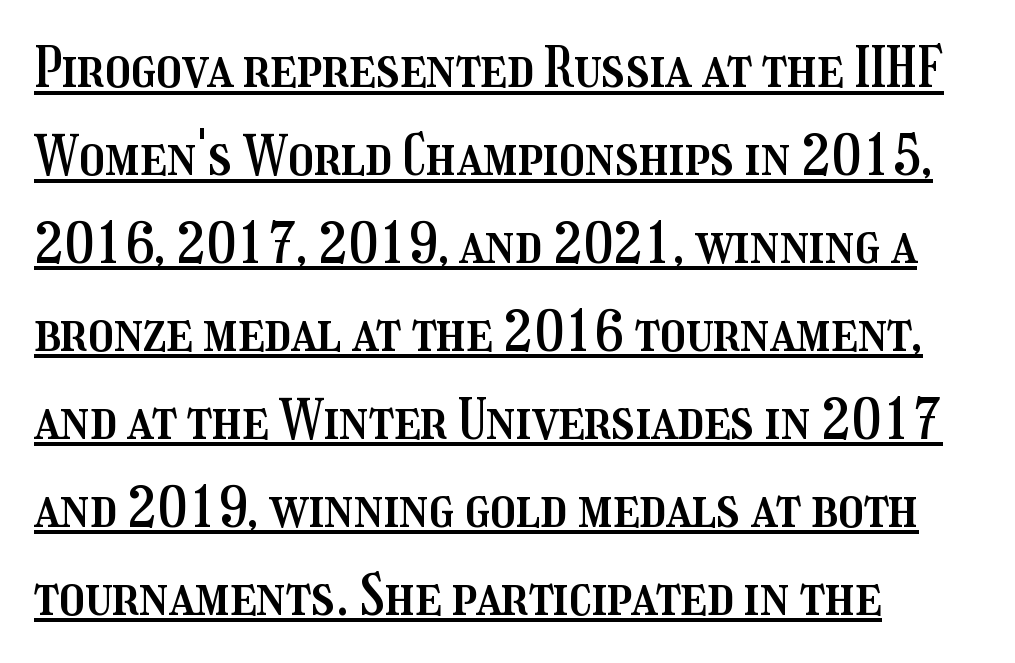
Do the characters align in a grid? No, the font is proportional. Is the block centered? No — it sits flush against the left margin. The specimen includes a rule beneath the text block's lines. The gaps between neighbouring characters are ordinary and unremarkable. In terms of posture, this sample is upright. Normally led — the rows are evenly, conventionally spaced.
